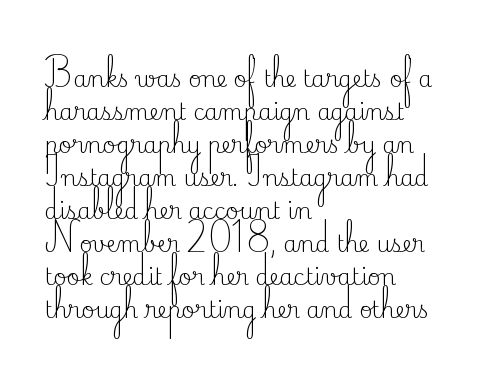
{"italic": "no", "bold": "no", "underline": "no", "align": "left", "line_spacing": "normal", "line_spacing_ratio": 1.5, "letter_spacing": "normal", "letter_spacing_em": 0.0, "glyph_px": 22}
